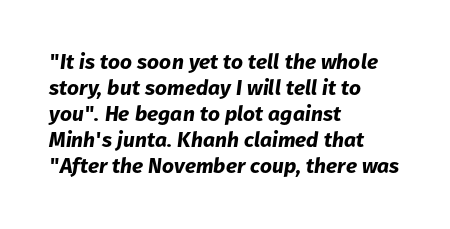
Q: Is the text bold? A: Yes.
Q: Is the text italic (slanted)? A: Yes, it leans right by about 8 degrees.
Q: Is the text underlined? A: No.
Q: How is the paragraph aligned? A: Left-aligned.
Q: Is the spacing between letters normal or unusually wide? A: Normal.
